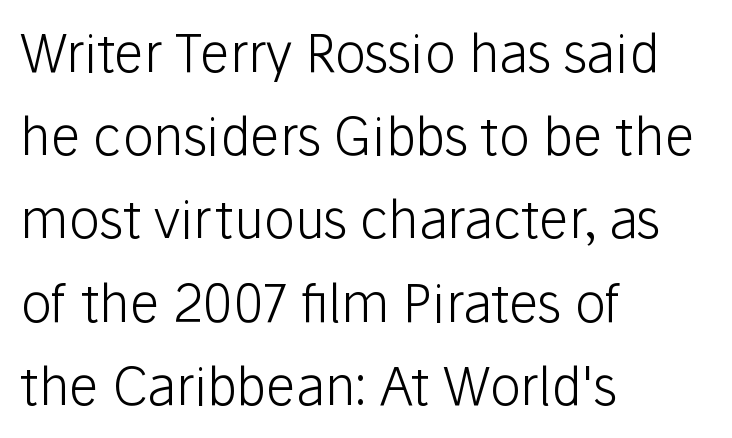
Teacher's note: observe the even left margin — that is flush-left alignment. The leading is moderate, giving the passage an even texture. This sample has the flowing, uneven cadence of proportional lettering. The space directly below the letters is spotless. Letterform terminals end flat and unadorned throughout the passage. Caption: face not bold, strokes unweighted.
